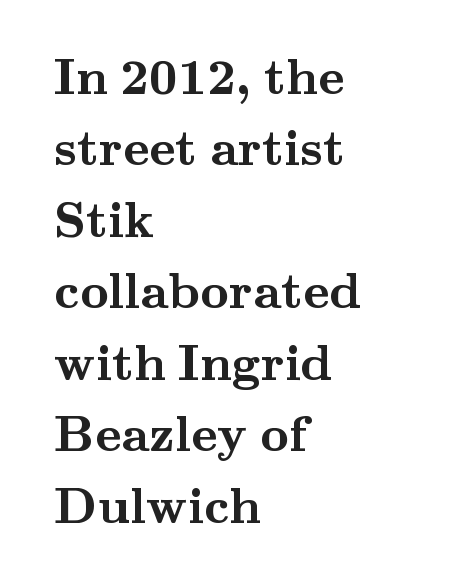
{"serif": "yes", "italic": "no", "bold": "yes", "weight": "semibold", "width": "wide", "stroke_contrast": "medium", "x_height": "small", "monospaced": "no", "underline": "no", "align": "left", "line_spacing": "normal", "line_spacing_ratio": 1.43, "letter_spacing": "normal", "letter_spacing_em": 0.0, "glyph_px": 50}
